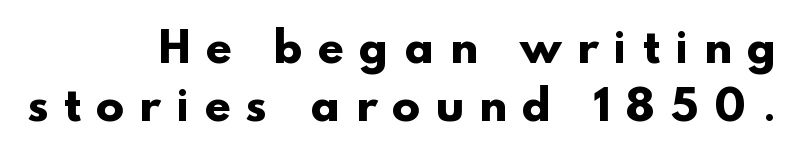
{"serif": "no", "bold": "yes", "weight": "heavy", "width": "normal", "stroke_contrast": "low", "x_height": "small", "monospaced": "no", "underline": "no", "align": "right", "line_spacing": "normal", "line_spacing_ratio": 1.39, "letter_spacing": "wide", "letter_spacing_em": 0.37, "glyph_px": 42}
